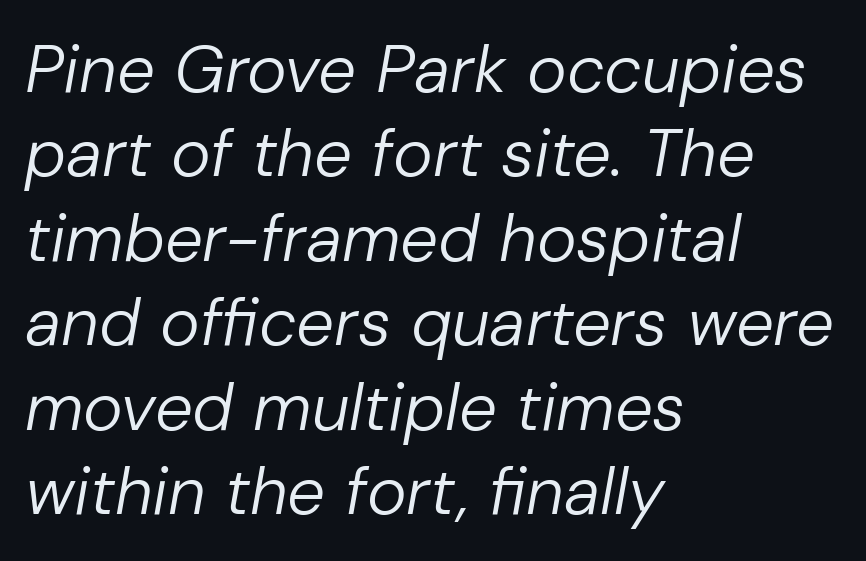
The image shows 67 px regular-weight type, italic (leaning right); set left-aligned, normal line spacing (1.26x), normal letter spacing, not underlined; low stroke contrast and a medium x-height.
